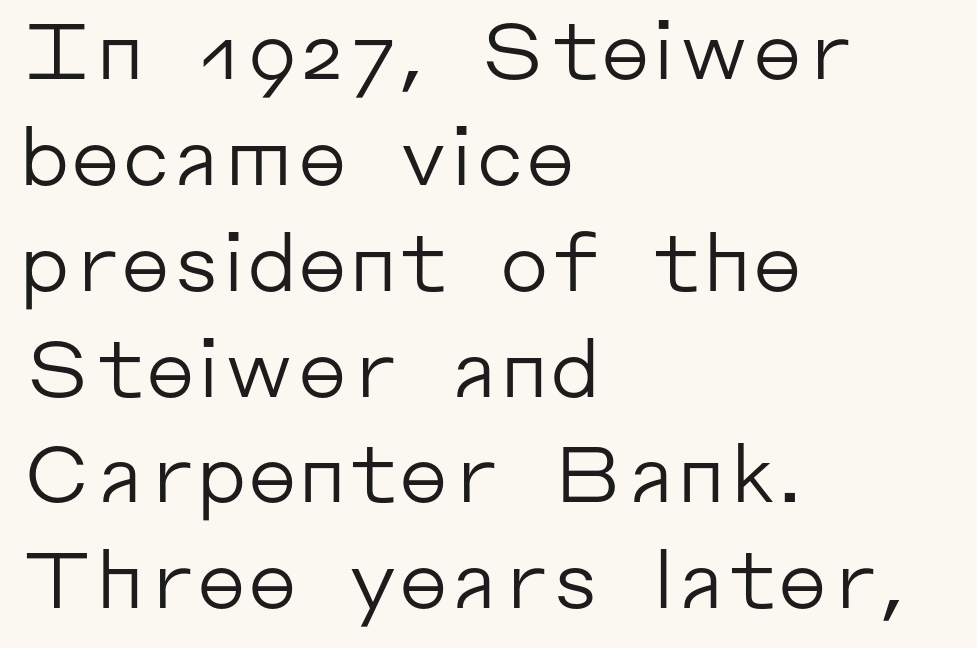
Weight class: somewhere from thin through regular. Typographically, this falls in the sans-serif category. The setting favours the left margin, as ordinary paragraphs usually do. A typesetter would call this proportional, since set widths differ per character. Each word holds together tightly as a unit, with standard inter-letter gaps.
